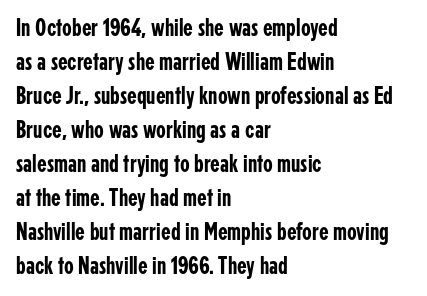
These lines were composed using upright roman letters. Line beginnings align vertically; line endings do not. Quick note: underline off. Nobody touched the tracking dial on this one. Leading matches the norm, producing a regular column.
